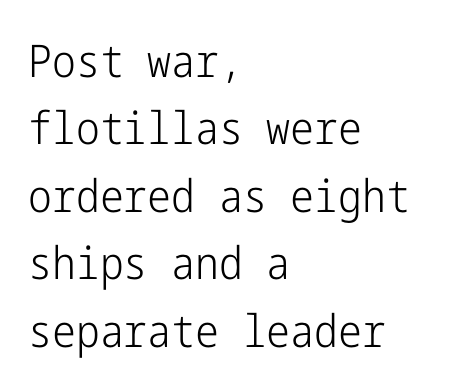
Glance below the letters and you will spot only blank space. Think standard paragraph weight, or any step lighter than that. Every stem runs plumb, perpendicular to the baseline. A classic flush-left, rag-right setting is used for this passage.
